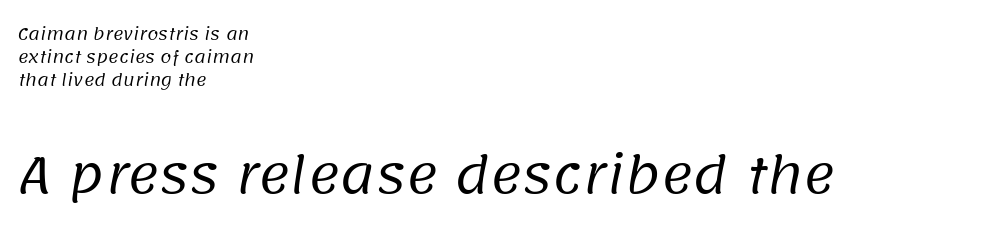
{"serif": "no", "bold": "no", "weight": "regular", "width": "normal", "stroke_contrast": "low", "x_height": "large", "monospaced": "no", "underline": "no", "align": "left", "line_spacing": "normal", "line_spacing_ratio": 1.45, "letter_spacing": "normal", "letter_spacing_em": 0.0, "larger_block": "second", "size_ratio": 3.06, "glyph_px": 49}
